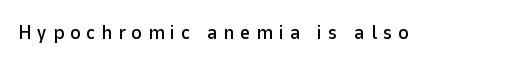
The image shows 20 px text type, upright; set unusually wide letter spacing (+0.29 em), not underlined.
